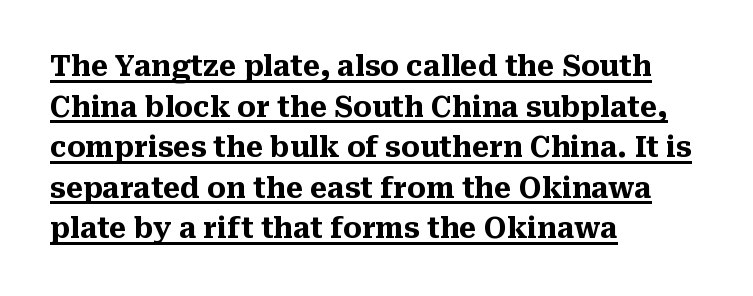
This sample uses plain, unmodified letter spacing. Is this a sans? No — the strokes have serifs. Character widths vary here, with narrow letters taking less room than wide ones. Line beginnings align vertically; line endings do not. Vertically, the passage feels balanced, rows spaced as you'd expect. What decoration does the sample have? An underline.
